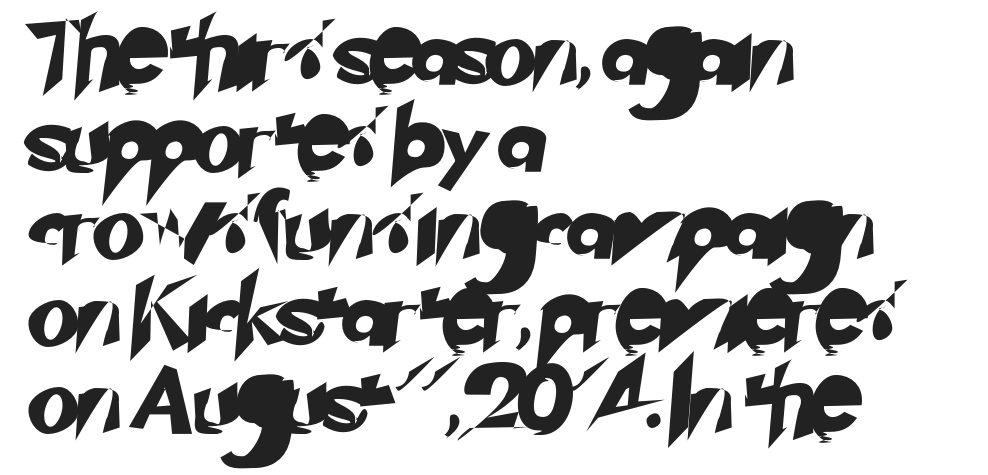
The image shows 67 px sans-serif type; set left-aligned, normal line spacing (1.3x), normal letter spacing, not underlined; low stroke contrast and a small x-height.
